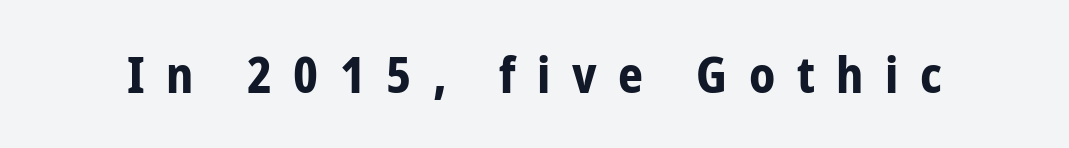
Q: Is the text bold? A: Yes.
Q: Is the text italic (slanted)? A: No, it is upright.
Q: Is the typeface a serif or a sans-serif typeface? A: Sans-serif.
Q: Is the text underlined? A: No.
Q: Is the spacing between letters normal or unusually wide? A: Unusually wide.
Q: Width (condensed, normal, or wide)? A: Condensed.
Q: Stroke contrast? A: Low.
Q: x-height? A: Medium.
Q: Monospaced? A: No.
